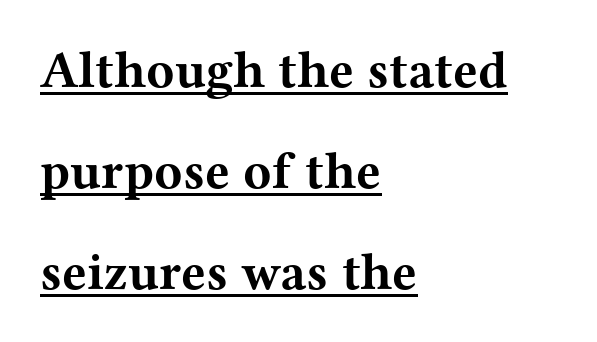
{"serif": "yes", "italic": "no", "bold": "yes", "weight": "bold", "width": "wide", "stroke_contrast": "medium", "x_height": "medium", "monospaced": "no", "underline": "yes", "align": "left", "line_spacing": "loose", "line_spacing_ratio": 1.94, "letter_spacing": "normal", "letter_spacing_em": 0.0, "glyph_px": 52}
